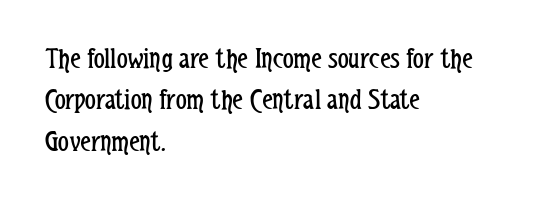
{"serif": "no", "italic": "no", "bold": "no", "weight": "regular", "width": "condensed", "stroke_contrast": "low", "x_height": "medium", "monospaced": "no", "underline": "no", "align": "left", "line_spacing": "normal", "line_spacing_ratio": 1.38, "letter_spacing": "normal", "letter_spacing_em": 0.0, "glyph_px": 30}
